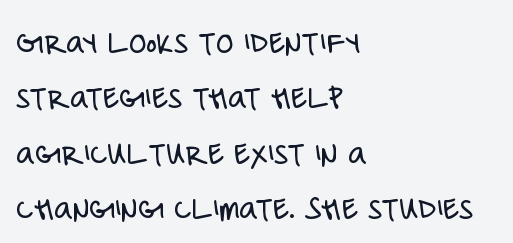
{"serif": "no", "italic": "no", "bold": "no", "weight": "light", "width": "condensed", "stroke_contrast": "low", "x_height": "large", "monospaced": "no", "underline": "no", "align": "left", "line_spacing": "normal", "line_spacing_ratio": 1.54, "letter_spacing": "normal", "letter_spacing_em": 0.0, "glyph_px": 36}
